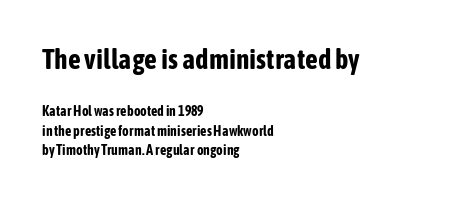
The rendering uses natural spacing where letterforms have individual widths. A normal amount of white space separates one row of letters from the next. The more generous point size was reserved for the upper chunk. The characters display no serif detailing; their extremities are plain. These lines were composed using upright roman letters.
